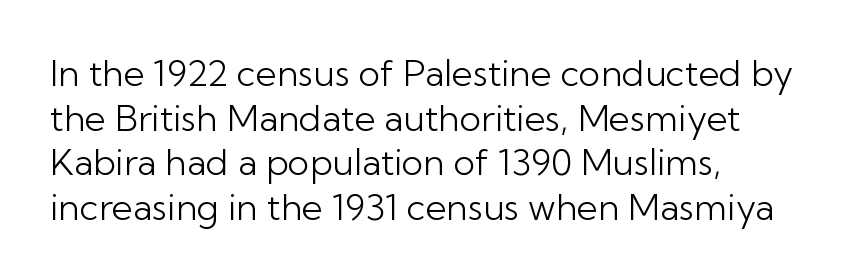
The image shows 36 px light sans-serif type, upright; set left-aligned, line spacing 1.24x, normal letter spacing, not underlined; low stroke contrast and a medium x-height.
